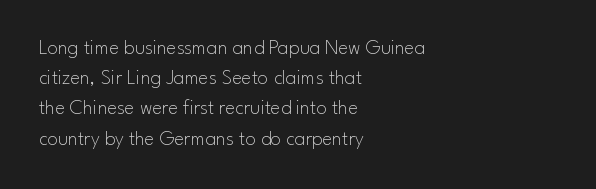
The image shows 21 px text type, upright; set left-aligned, normal line spacing (1.44x), normal letter spacing, not underlined.
